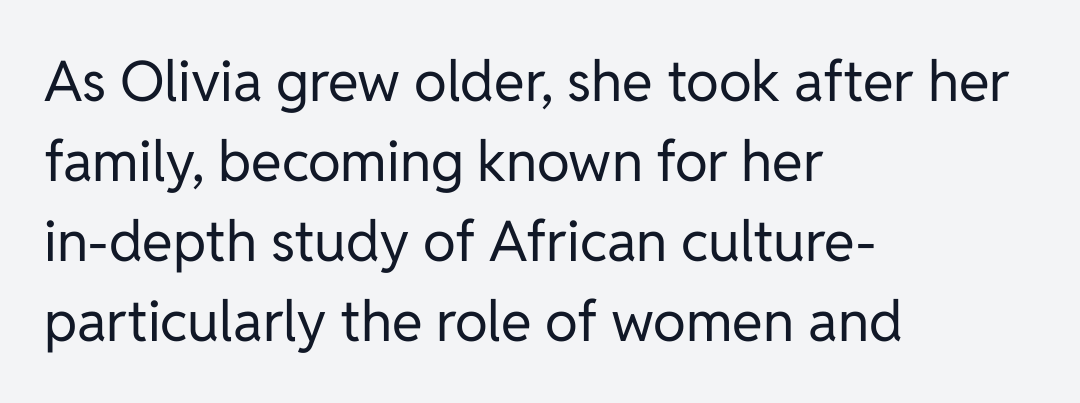
The image shows 56 px regular-weight sans-serif type, upright; set left-aligned, normal line spacing (1.43x), normal letter spacing, not underlined; low stroke contrast and a medium x-height.
